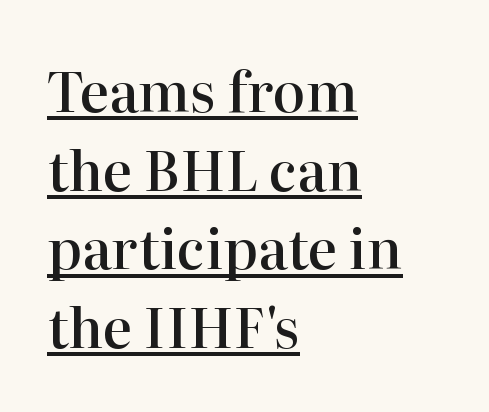
{"serif": "yes", "italic": "no", "bold": "semi", "weight": "semibold", "width": "normal", "stroke_contrast": "high", "x_height": "medium", "monospaced": "no", "underline": "yes", "align": "left", "line_spacing": "normal", "line_spacing_ratio": 1.43, "letter_spacing": "normal", "letter_spacing_em": 0.0, "glyph_px": 55}
